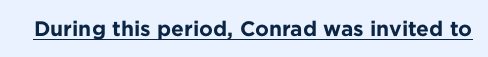
The image shows 21 px bold type, upright; set normal letter spacing, underlined.
